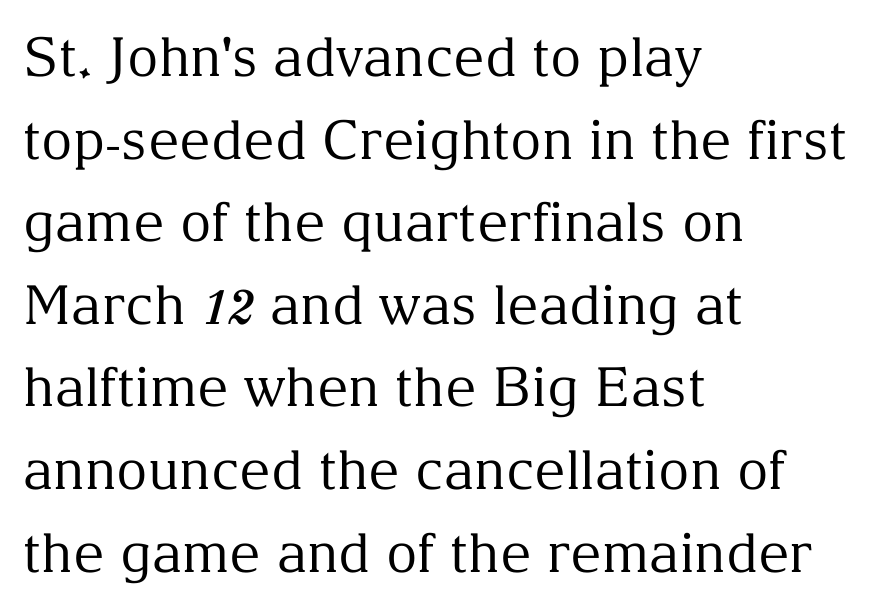
The image shows 54 px regular-weight serif type, upright; set left-aligned, normal line spacing (1.53x), normal letter spacing, not underlined; medium stroke contrast and a medium x-height.
